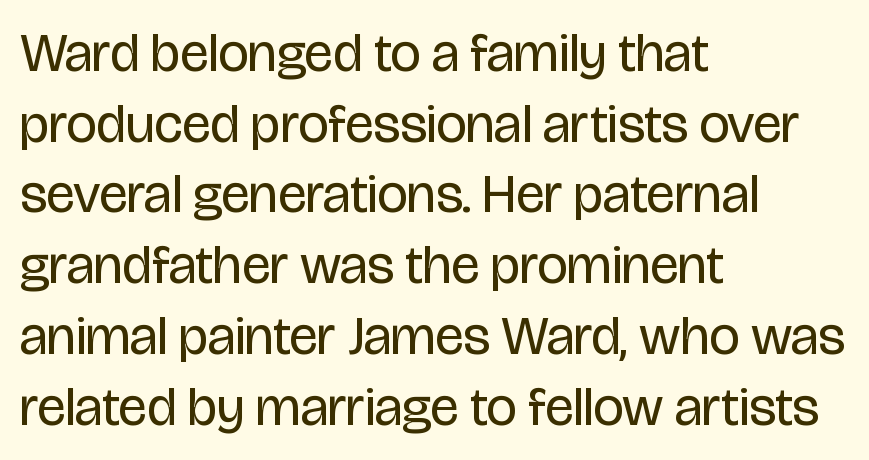
Q: Is the text bold? A: No.
Q: Is the text italic (slanted)? A: No, it is upright.
Q: Is the typeface a serif or a sans-serif typeface? A: Sans-serif.
Q: Is the text underlined? A: No.
Q: How is the paragraph aligned? A: Left-aligned.
Q: Is the spacing between letters normal or unusually wide? A: Normal.
Q: Is the spacing between lines tight, normal or loose? A: Normal.
Q: Width (condensed, normal, or wide)? A: Condensed.
Q: Stroke contrast? A: Low.
Q: x-height? A: Large.
Q: Monospaced? A: No.
